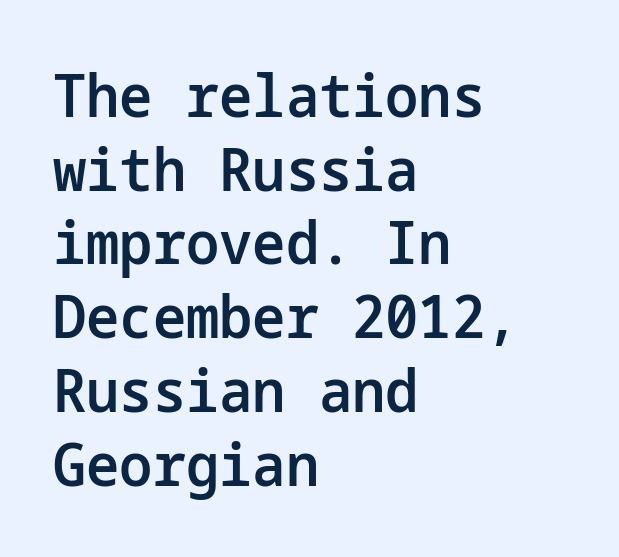
In terms of letterform style, serifs are entirely absent. Strokes here are thickened, but only to semibold level. Alignment: flush left. If you measured baseline to baseline, you'd find a middling distance.
